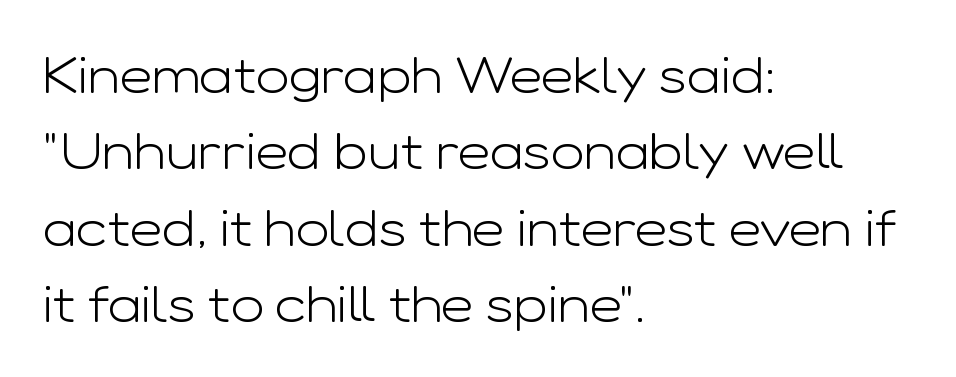
{"serif": "no", "italic": "no", "bold": "no", "weight": "light", "width": "wide", "stroke_contrast": "low", "x_height": "medium", "monospaced": "no", "underline": "no", "align": "left", "line_spacing": "normal", "line_spacing_ratio": 1.53, "letter_spacing": "normal", "letter_spacing_em": 0.0, "glyph_px": 50}
